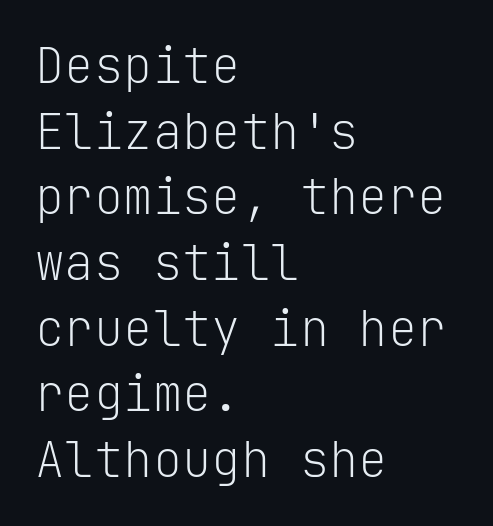
The image shows 49 px light sans-serif type, upright, monospaced; set left-aligned, normal line spacing (1.34x), normal letter spacing, not underlined; low stroke contrast and a medium x-height.
